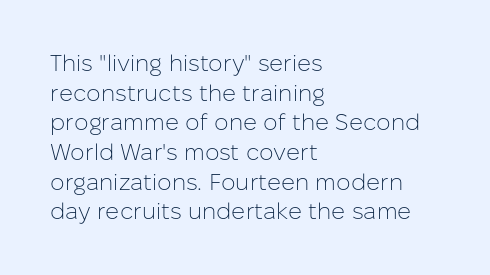
The image shows 23 px text type, upright; set left-aligned, normal line spacing (1.29x), normal letter spacing, not underlined.
